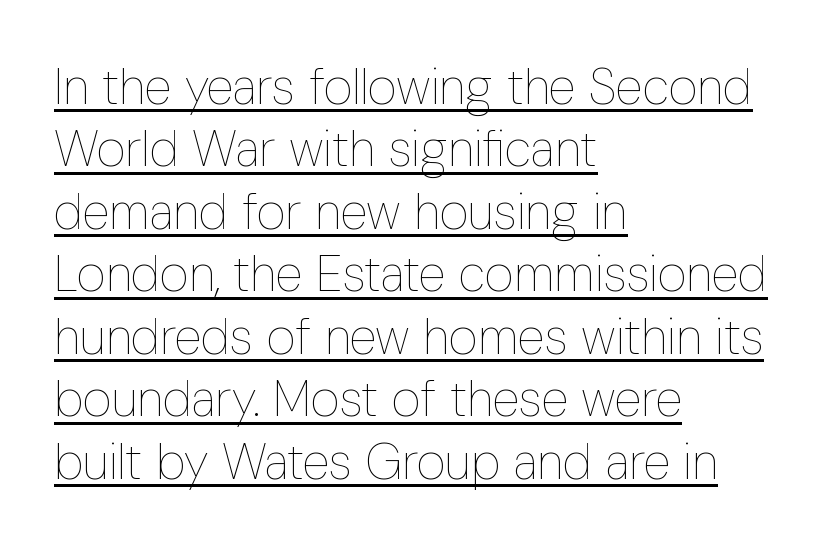
{"italic": "no", "bold": "no", "weight": "thin", "width": "condensed", "stroke_contrast": "low", "x_height": "medium", "monospaced": "no", "underline": "yes", "align": "left", "line_spacing": "normal", "line_spacing_ratio": 1.25, "letter_spacing": "normal", "letter_spacing_em": 0.0, "glyph_px": 50}
